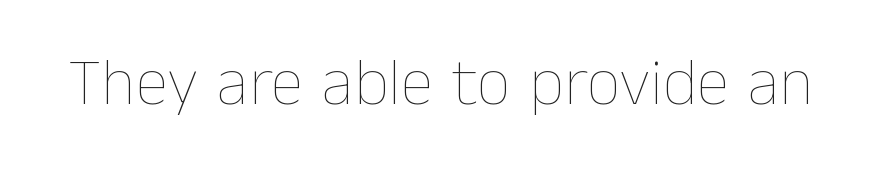
Q: Is the text bold? A: No.
Q: Is the text italic (slanted)? A: No, it is upright.
Q: Is the text underlined? A: No.
Q: Is the spacing between letters normal or unusually wide? A: Normal.
Q: Width (condensed, normal, or wide)? A: Normal.
Q: Stroke contrast? A: Low.
Q: x-height? A: Medium.
Q: Monospaced? A: No.
